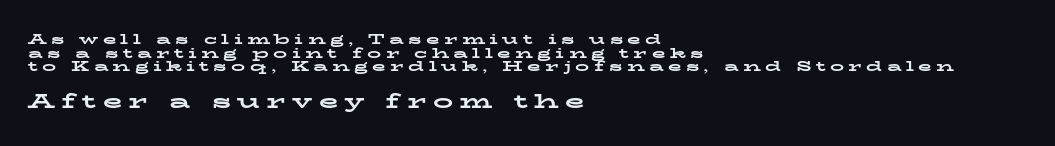
When letters stand straight like this, we call the style roman or upright. How are the letters spaced? Widely, with obvious added tracking. Block two is the big one; block one sits smaller above it. Every letter is thick-stroked: bold, no question. Rows of type sit shoulder to shoulder in the vertical direction.
